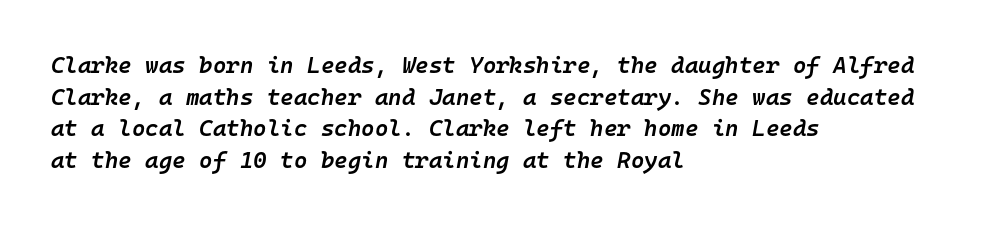
Q: Is the text bold? A: Semi-bold.
Q: Is the text italic (slanted)? A: Yes, it leans right by about 10 degrees.
Q: Is the text underlined? A: No.
Q: How is the paragraph aligned? A: Left-aligned.
Q: Is the spacing between letters normal or unusually wide? A: Normal.
Q: Is the spacing between lines tight, normal or loose? A: Normal.
